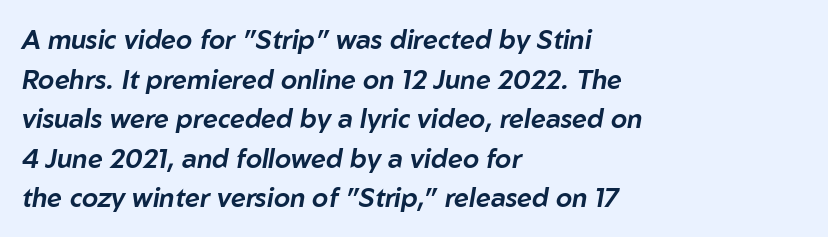
Q: Is the text italic (slanted)? A: Yes, it leans right by about 10 degrees.
Q: Is the text underlined? A: No.
Q: How is the paragraph aligned? A: Left-aligned.
Q: Is the spacing between letters normal or unusually wide? A: Normal.
Q: Is the spacing between lines tight, normal or loose? A: Normal.
